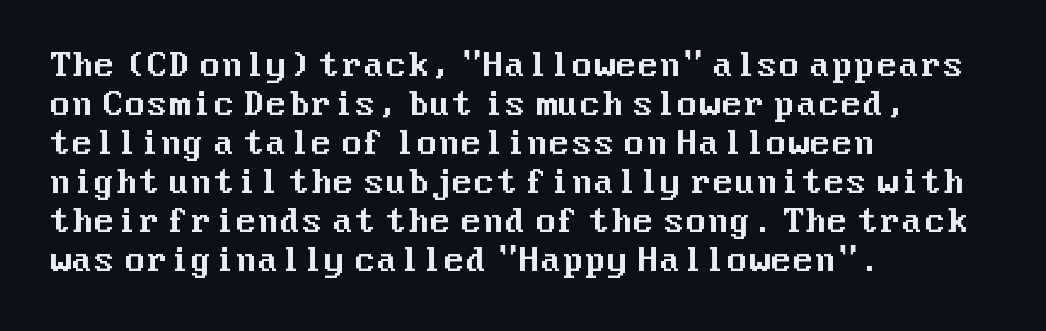
{"serif": "no", "italic": "no", "width": "normal", "stroke_contrast": "medium", "x_height": "medium", "underline": "no", "align": "left", "line_spacing_ratio": 1.22, "letter_spacing": "normal", "letter_spacing_em": 0.0, "glyph_px": 32}
